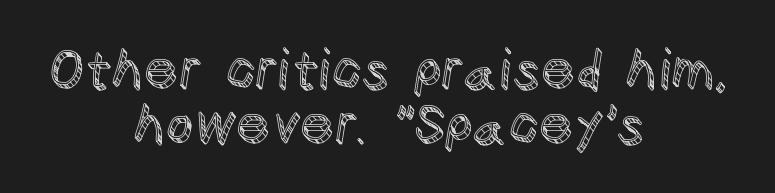
Horizontal bands of white between lines are thin slivers. Teacher's note: observe the equal gaps on both sides — that is centered alignment. Honestly, the letter spacing is just normal — you wouldn't notice it.
